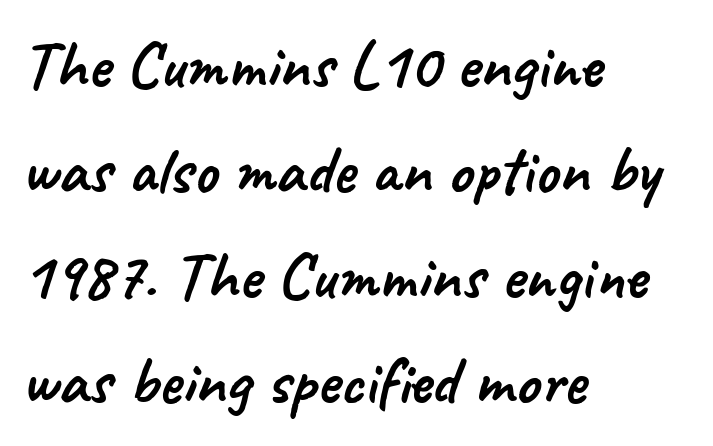
Glyph-to-glyph distance matches everyday printed text. One-word summary of the alignment: left. Is this a fixed-width face? No — the glyphs have proportional, varying widths. The space beneath each line is pristine and unruled. Interline gaps are of average width in this sample. The characters display no serif detailing; their extremities are plain.
